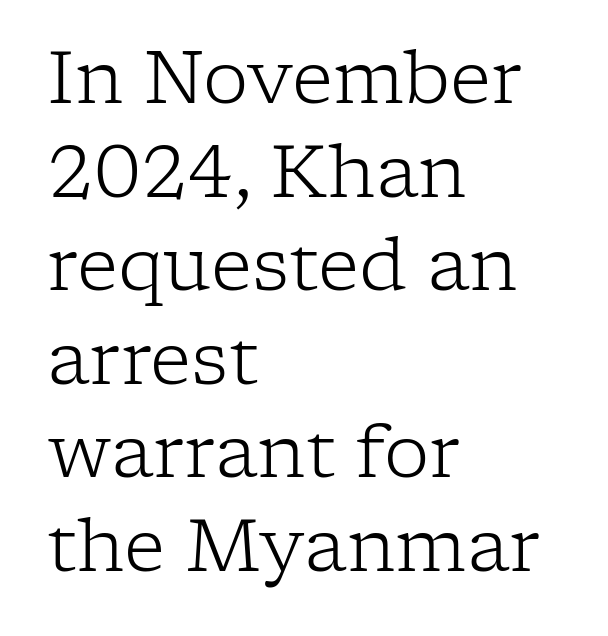
The image shows 72 px light serif type, upright; set left-aligned, normal line spacing (1.3x), normal letter spacing, not underlined; low stroke contrast and a medium x-height.
